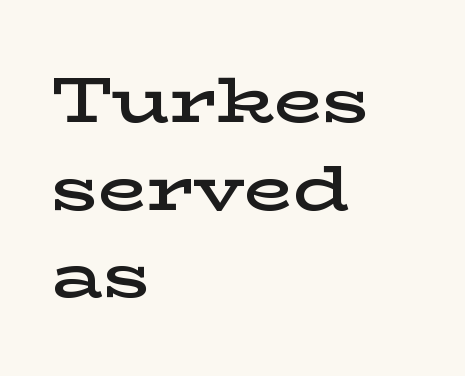
{"serif": "yes", "italic": "no", "bold": "semi", "weight": "semibold", "width": "wide", "stroke_contrast": "low", "x_height": "medium", "monospaced": "no", "underline": "no", "align": "left", "line_spacing": "normal", "line_spacing_ratio": 1.39, "letter_spacing": "normal", "letter_spacing_em": 0.0, "glyph_px": 63}
